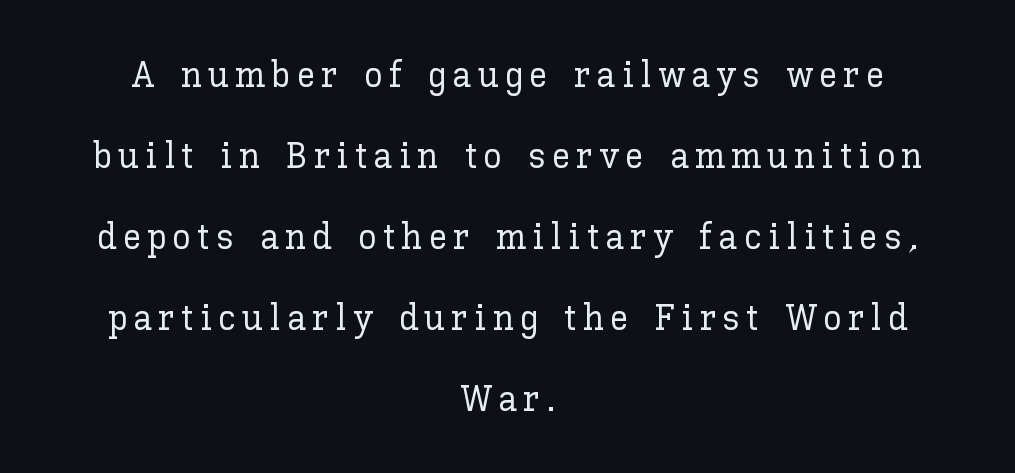
Q: Is the text italic (slanted)? A: No, it is upright.
Q: Is the text underlined? A: No.
Q: How is the paragraph aligned? A: Centered.
Q: Is the spacing between lines tight, normal or loose? A: Loose.
Q: Width (condensed, normal, or wide)? A: Normal.
Q: Stroke contrast? A: Low.
Q: x-height? A: Medium.
Q: Monospaced? A: No.
